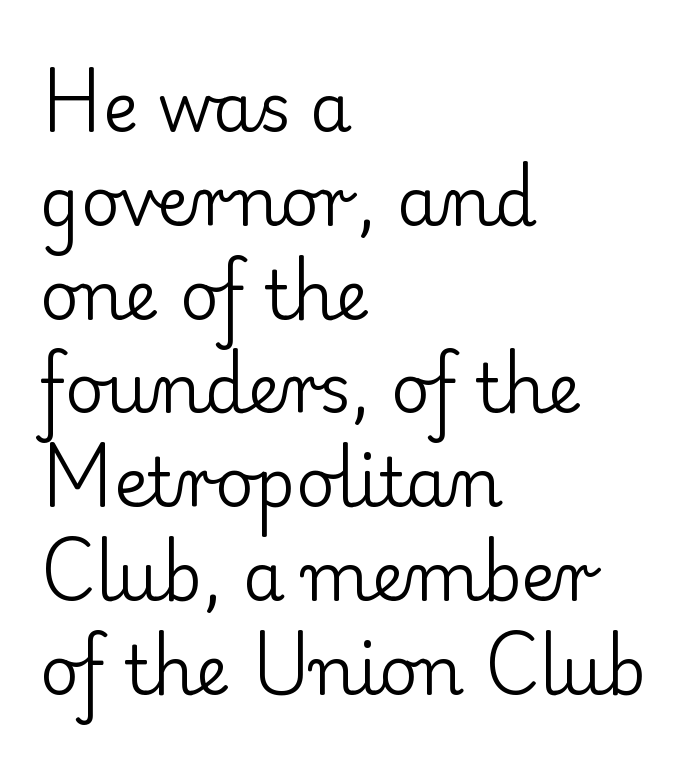
The image shows 67 px regular-weight serif type, upright; set left-aligned, normal line spacing (1.4x), normal letter spacing, not underlined; low stroke contrast and a small x-height.
